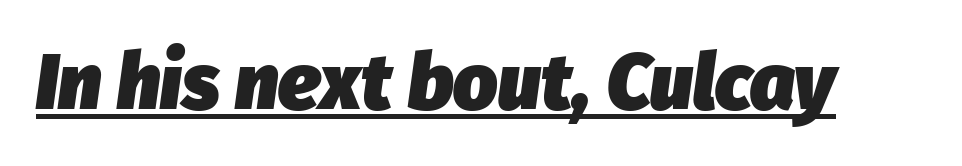
Think of a printed novel: that variable character pitch is what you see here. The line texture is even and compact thanks to regular tracking. Strong, thick strokes mark this as bold type. An italicized treatment has been applied to the whole sample. Students, observe the line beneath the letters — that is underlining.
